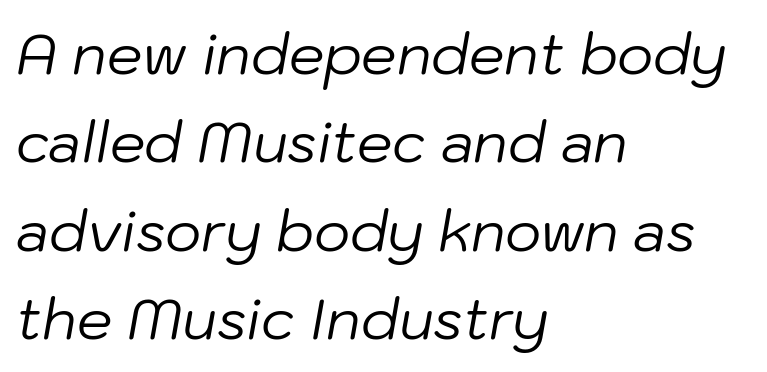
The image shows 56 px regular-weight type, italic (leaning right); set left-aligned, normal line spacing (1.58x), normal letter spacing, not underlined; low stroke contrast and a medium x-height.
